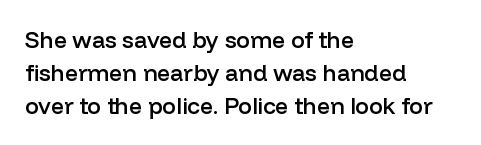
The space beneath each line is pristine and unruled. This rendering leaves character spacing at its baseline value. Designer's note — italics off, roman on. Leftover space on each line is placed entirely after the last word.
